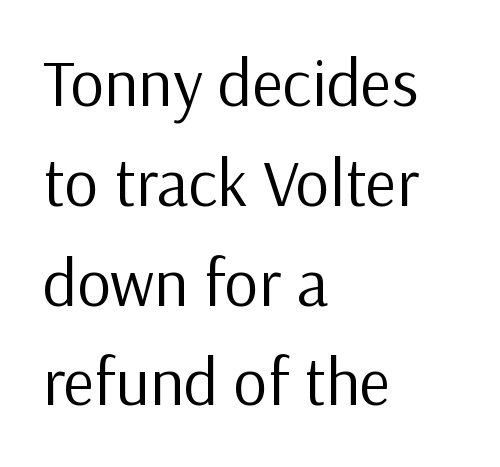
The image shows 67 px regular-weight sans-serif type, upright; set left-aligned, normal line spacing (1.49x), normal letter spacing, not underlined; low stroke contrast and a medium x-height.
